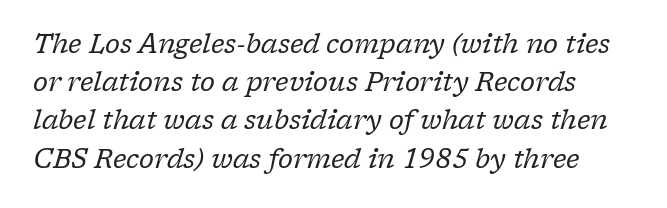
The image shows 26 px text type, italic (leaning right); set normal line spacing (1.47x), normal letter spacing, not underlined.
